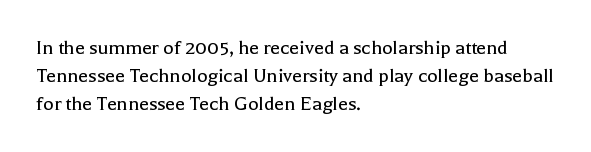
Q: Is the text bold? A: No.
Q: Is the text italic (slanted)? A: No, it is upright.
Q: Is the text underlined? A: No.
Q: How is the paragraph aligned? A: Left-aligned.
Q: Is the spacing between letters normal or unusually wide? A: Normal.
Q: Is the spacing between lines tight, normal or loose? A: Normal.
